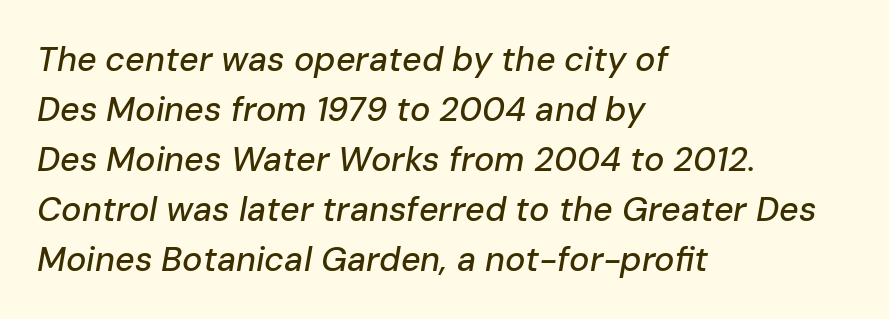
A clean baseline with only descenders dipping below it. Every row of glyphs begins at an identical x-position on the left. This is oblique type, the kind used for emphasis or titles. Character widths vary here, with narrow letters taking less room than wide ones. Honestly, the row spacing looks completely unremarkable.
